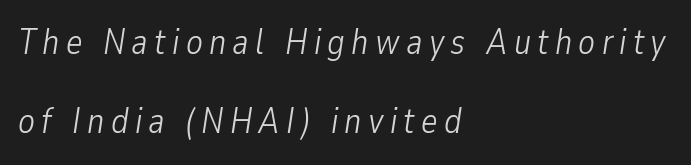
Q: Is the text bold? A: No.
Q: Is the text italic (slanted)? A: Yes, it leans right by about 9 degrees.
Q: Is the text underlined? A: No.
Q: How is the paragraph aligned? A: Left-aligned.
Q: Is the spacing between lines tight, normal or loose? A: Loose.
Q: Width (condensed, normal, or wide)? A: Condensed.
Q: Stroke contrast? A: Low.
Q: x-height? A: Medium.
Q: Monospaced? A: No.
